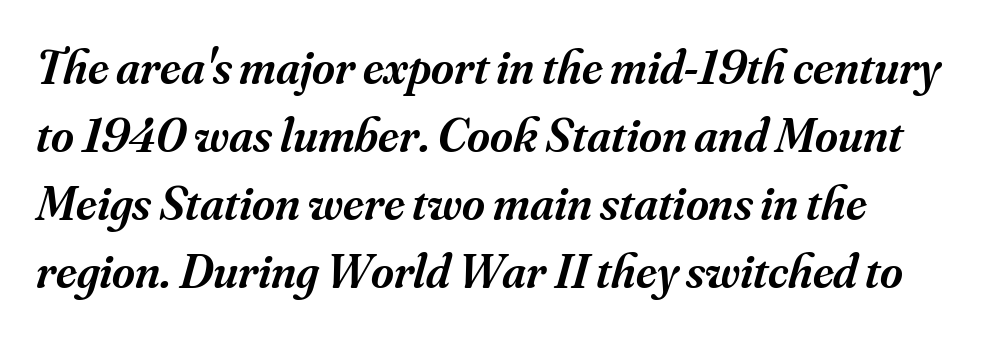
Q: Is the text bold? A: Semi-bold.
Q: Is the text italic (slanted)? A: Yes, it leans right by about 16 degrees.
Q: Is the typeface a serif or a sans-serif typeface? A: Serif.
Q: Is the text underlined? A: No.
Q: Is the spacing between letters normal or unusually wide? A: Normal.
Q: Is the spacing between lines tight, normal or loose? A: Normal.
Q: Width (condensed, normal, or wide)? A: Normal.
Q: Stroke contrast? A: Medium.
Q: x-height? A: Small.
Q: Monospaced? A: No.
